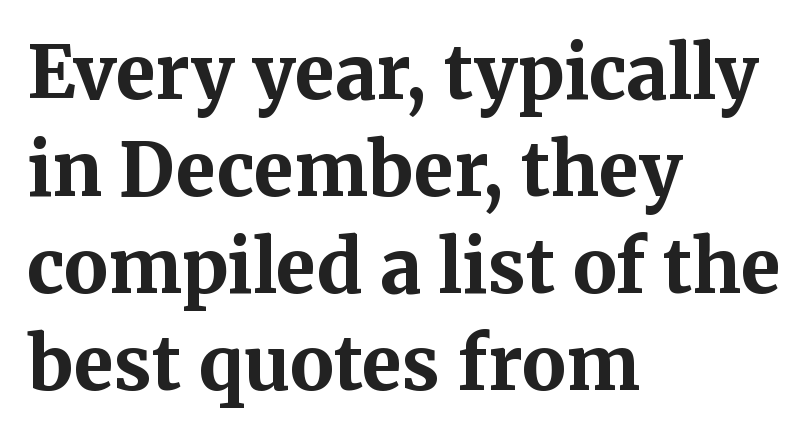
The image shows 73 px bold serif type, upright; set left-aligned, normal line spacing (1.33x), normal letter spacing, not underlined; medium stroke contrast and a medium x-height.
